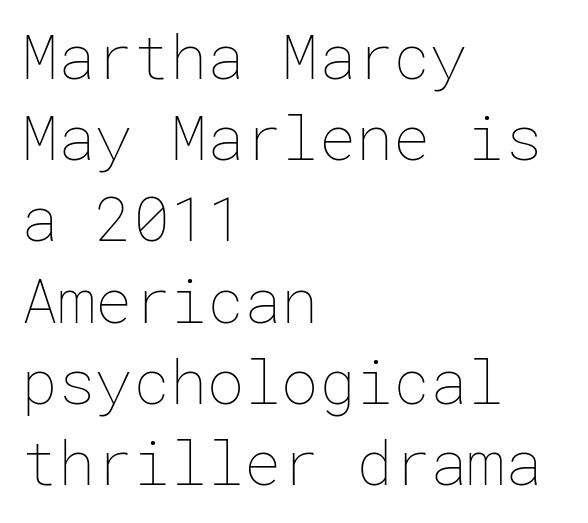
The image shows 62 px thin type, upright; set left-aligned, normal line spacing (1.31x), normal letter spacing, not underlined; low stroke contrast and a medium x-height.
